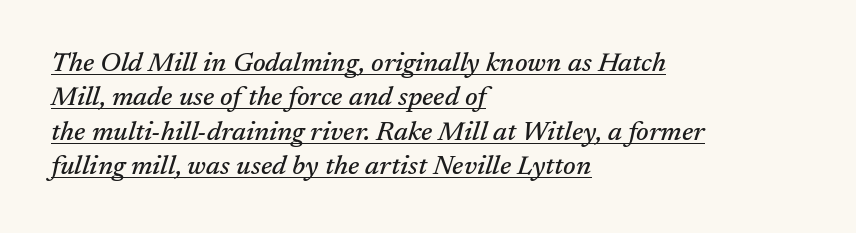
Q: Is the text italic (slanted)? A: Yes, it leans right by about 17 degrees.
Q: Is the text underlined? A: Yes.
Q: How is the paragraph aligned? A: Left-aligned.
Q: Is the spacing between letters normal or unusually wide? A: Normal.
Q: Is the spacing between lines tight, normal or loose? A: Normal.
